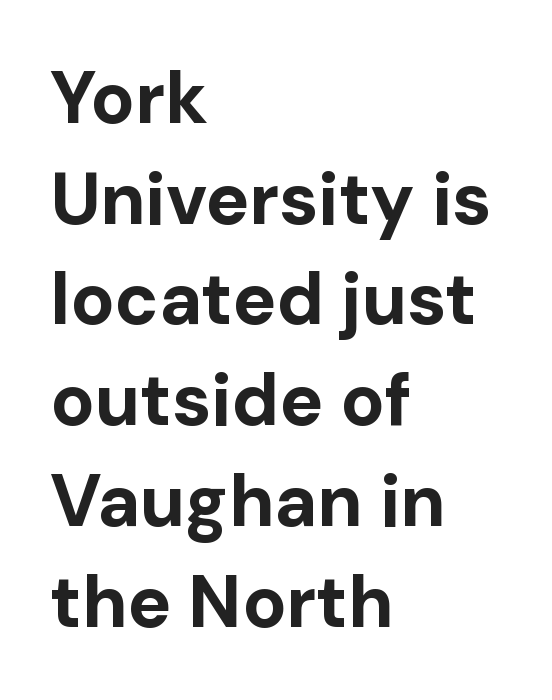
The image shows 73 px bold sans-serif type, upright; set left-aligned, normal line spacing (1.38x), normal letter spacing, not underlined; low stroke contrast and a medium x-height.
